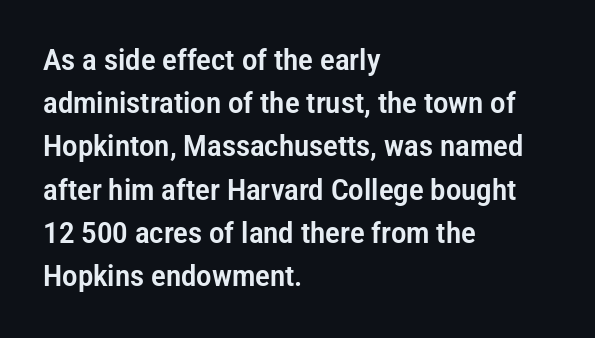
The image shows 29 px condensed sans-serif type, upright; set left-aligned, normal line spacing (1.49x), normal letter spacing, not underlined; low stroke contrast and a medium x-height.
